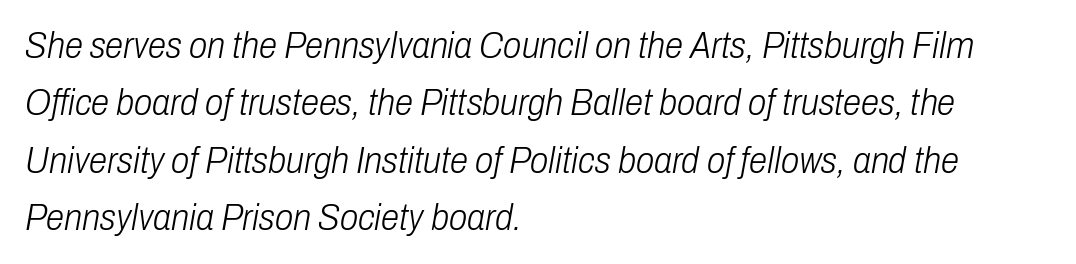
The glyphs look as if they've been sheared to an angle. The weight would be labelled regular, book, light, or lighter still. Line beginnings align vertically; line endings do not. No extra tracking has been applied to these lines. Notice how descenders clear the ascenders below comfortably — that's standard leading.
